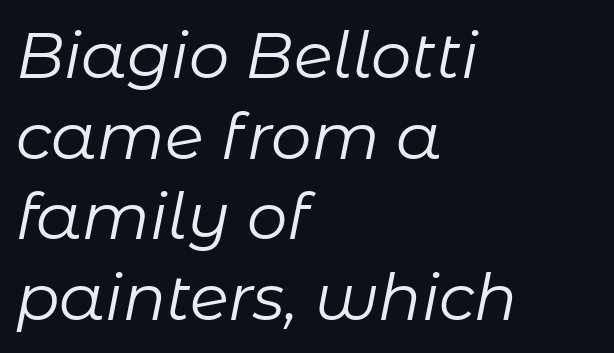
Q: Is the text bold? A: No.
Q: Is the text italic (slanted)? A: Yes, it leans right by about 11 degrees.
Q: Is the text underlined? A: No.
Q: How is the paragraph aligned? A: Left-aligned.
Q: Is the spacing between letters normal or unusually wide? A: Normal.
Q: Is the spacing between lines tight, normal or loose? A: Normal.
Q: Width (condensed, normal, or wide)? A: Normal.
Q: Stroke contrast? A: Low.
Q: x-height? A: Medium.
Q: Monospaced? A: No.
